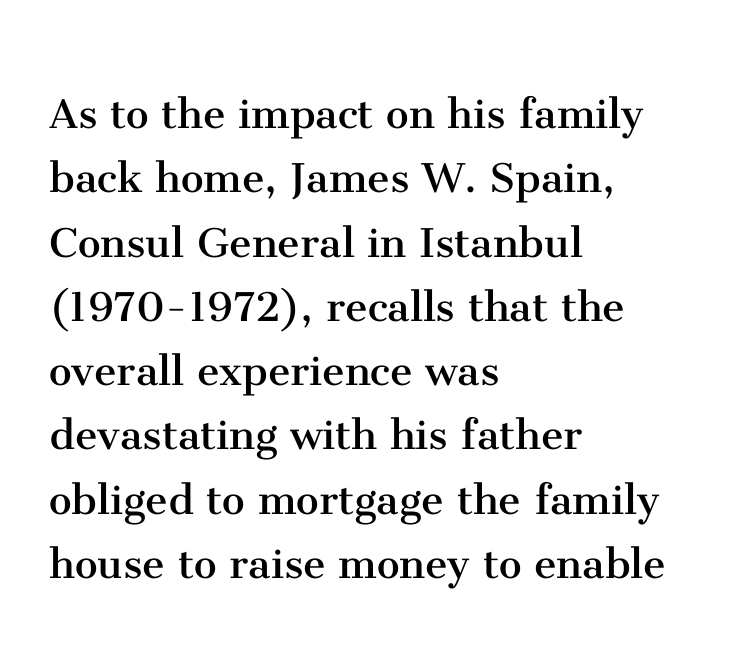
The line-height multiplier appears to be the usual default. Posture: straight, roman, zero tilt. Proportional: the letters do not fall into vertical columns. Descender tails drop into unmarked territory. Classification — serif.
